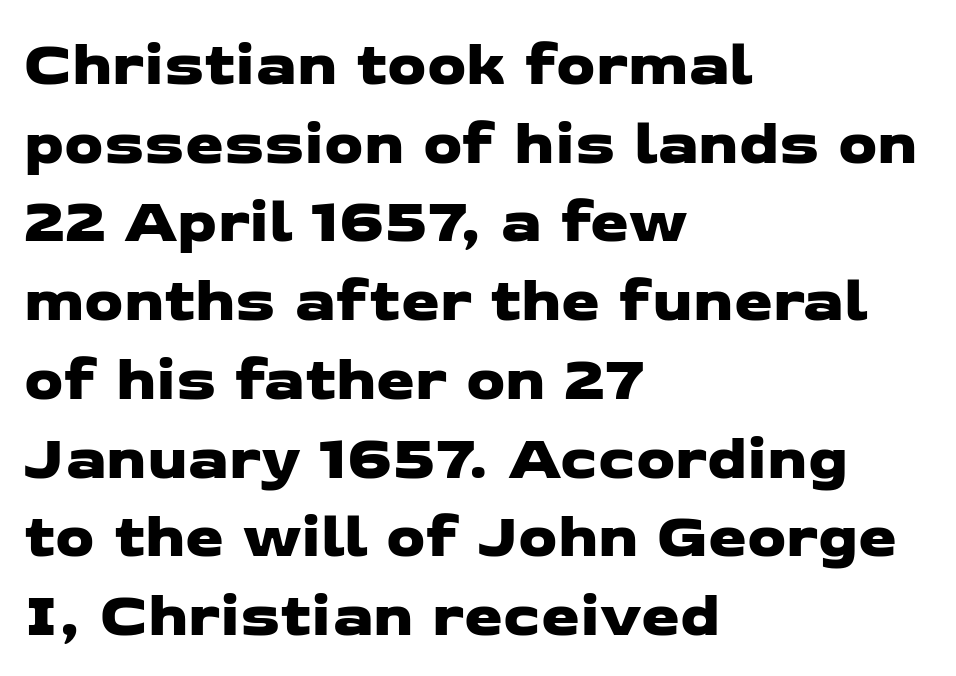
The image shows 62 px wide sans-serif type; set left-aligned, normal line spacing (1.27x), normal letter spacing, not underlined; low stroke contrast and a medium x-height.
